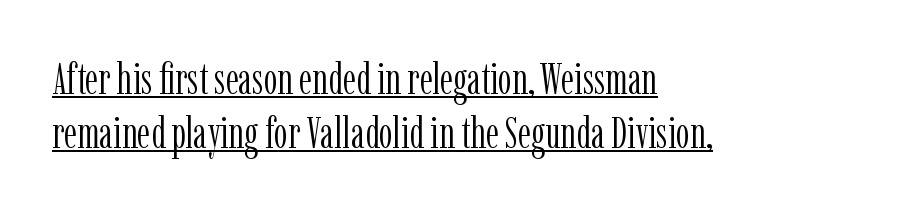
Q: Is the text bold? A: No.
Q: Is the text italic (slanted)? A: No, it is upright.
Q: Is the typeface a serif or a sans-serif typeface? A: Serif.
Q: Is the text underlined? A: Yes.
Q: How is the paragraph aligned? A: Left-aligned.
Q: Is the spacing between letters normal or unusually wide? A: Normal.
Q: Width (condensed, normal, or wide)? A: Condensed.
Q: Stroke contrast? A: Low.
Q: x-height? A: Medium.
Q: Monospaced? A: No.
